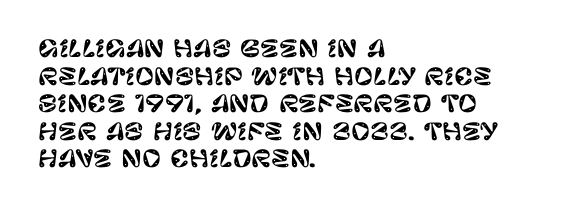
{"underline": "no", "align": "left", "line_spacing_ratio": 1.2, "letter_spacing": "normal", "letter_spacing_em": 0.0, "glyph_px": 23}
